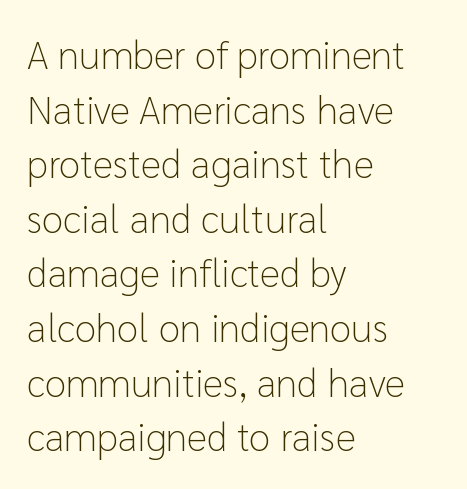
The line texture is even and compact thanks to regular tracking. Quick note: underline off. Does the type have serifs? No, each stem ends abruptly. Varying glyph widths throughout — classic text-font behaviour. The letters stand straight up with perfectly vertical stems.
